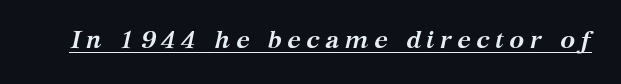
Q: Is the text bold? A: Yes.
Q: Is the text italic (slanted)? A: Yes, it leans right by about 12 degrees.
Q: Is the text underlined? A: Yes.
Q: Is the spacing between letters normal or unusually wide? A: Unusually wide.
